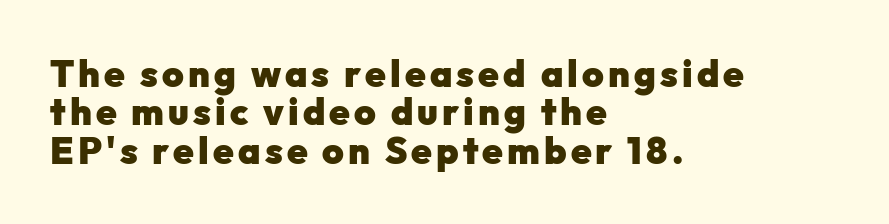
Typeset ragged right — the left edge is the straight one. Rule under the text: the space is simply empty. The face used here is a sans, in the tradition of grotesques and geometrics. On the weight axis this lands at bold, roughly 700. The lettering holds an erect, upright posture throughout. Closely set lines give the paragraph a compact silhouette.
